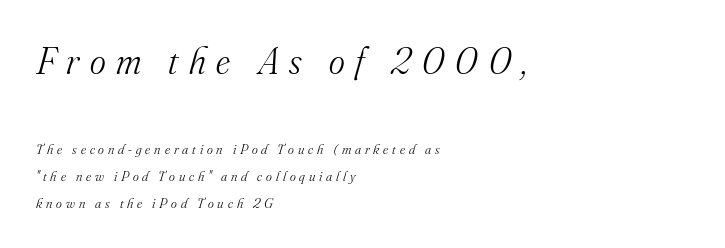
The passage shown leans; its letterforms are oblique. A clean baseline with only descenders dipping below it. These lines are composed in type with serifs. Here the designer chose a conventional face with non-uniform glyph widths. Leading is clearly above the norm, producing a sparse column.
